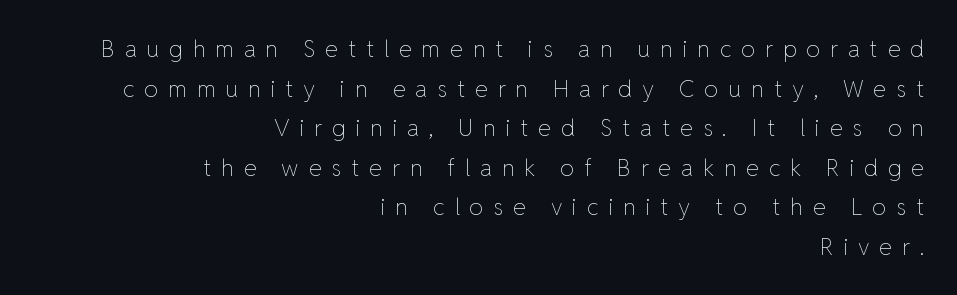
Does the copy run flush right? Yes — the right margin is perfectly even. Counters stay open thanks to moderate or lighter strokes. Just letters on the line, the space beneath them empty. How are the letters spaced? Widely, with obvious added tracking. The type sits square on the baseline with zero lean.
